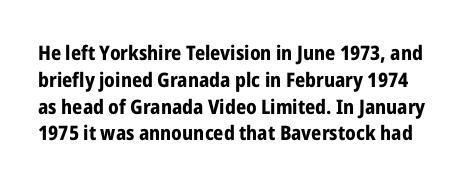
The image shows 20 px bold type, upright; set normal line spacing (1.34x), normal letter spacing, not underlined.
